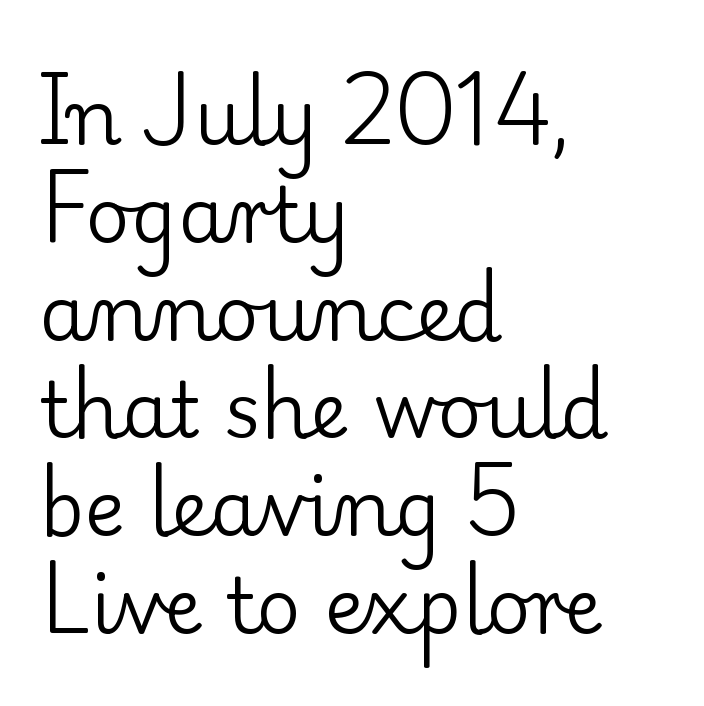
Descenders are the only things crossing below the line. It's the straight-up-and-down kind of type. Letters have the restrained weight of plain body copy at most. Old-style or modern, the face here clearly has serifs.
